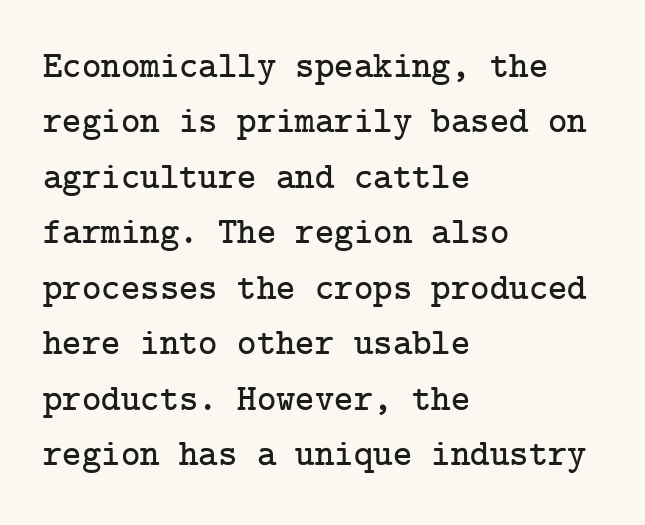
Q: Is the text italic (slanted)? A: No, it is upright.
Q: Is the typeface a serif or a sans-serif typeface? A: Serif.
Q: Is the text underlined? A: No.
Q: How is the paragraph aligned? A: Left-aligned.
Q: Is the spacing between letters normal or unusually wide? A: Normal.
Q: Is the spacing between lines tight, normal or loose? A: Normal.
Q: Width (condensed, normal, or wide)? A: Normal.
Q: Stroke contrast? A: Low.
Q: x-height? A: Medium.
